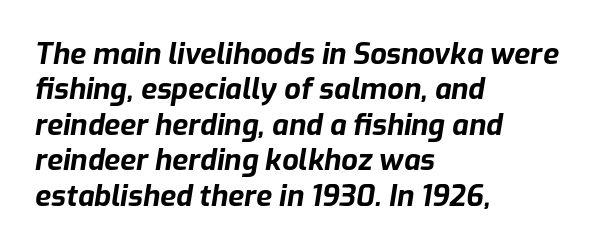
Compared with a centered layout, this one pins lines to the left instead. The letters sit at their default tracking, neither squeezed nor spread. Words float on clear page, feet unadorned. Slanted lettering throughout.
